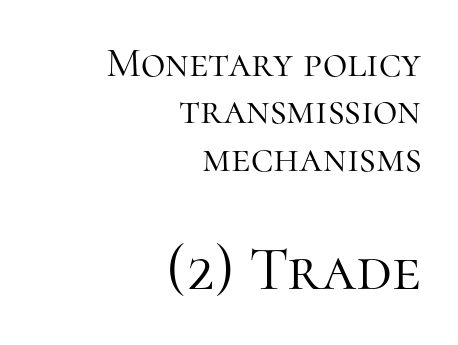
Looks like regular typesetting: each glyph gets only the width it needs. Casual observation: everything's shoved over to the right. This rendering features lettering with no underline. In terms of letterform style, serifs are clearly present. Small over large — that's the arrangement of the two blocks here.
